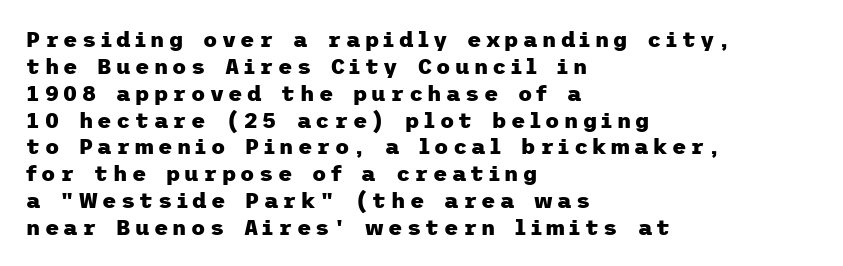
The image shows 22 px bold type, upright; set left-aligned, line spacing 1.22x, unusually wide letter spacing (+0.2 em), not underlined.
